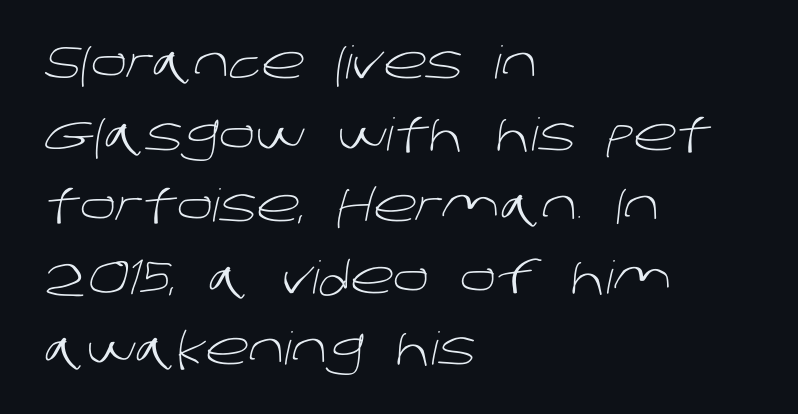
Q: Is the text bold? A: No.
Q: Is the typeface a serif or a sans-serif typeface? A: Sans-serif.
Q: Is the text underlined? A: No.
Q: How is the paragraph aligned? A: Left-aligned.
Q: Is the spacing between letters normal or unusually wide? A: Normal.
Q: Is the spacing between lines tight, normal or loose? A: Normal.
Q: Width (condensed, normal, or wide)? A: Normal.
Q: Stroke contrast? A: Low.
Q: x-height? A: Large.
Q: Monospaced? A: No.
